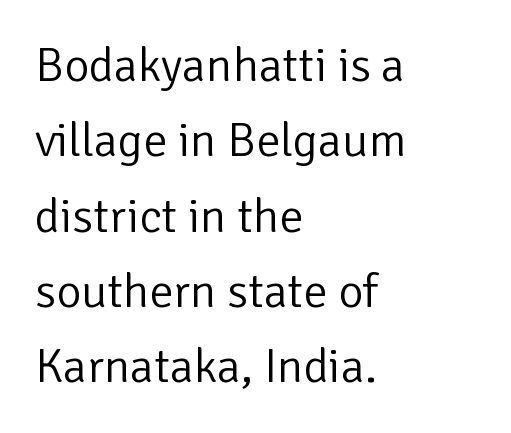
Q: Is the text bold? A: No.
Q: Is the text italic (slanted)? A: No, it is upright.
Q: Is the typeface a serif or a sans-serif typeface? A: Sans-serif.
Q: Is the text underlined? A: No.
Q: How is the paragraph aligned? A: Left-aligned.
Q: Is the spacing between letters normal or unusually wide? A: Normal.
Q: Is the spacing between lines tight, normal or loose? A: Normal.
Q: Width (condensed, normal, or wide)? A: Normal.
Q: Stroke contrast? A: Low.
Q: x-height? A: Medium.
Q: Monospaced? A: No.
